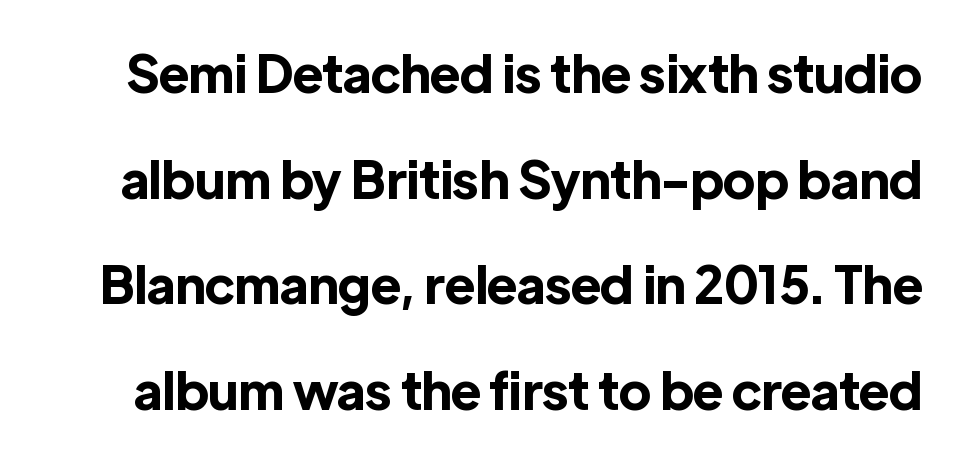
Rendered with straight, roman letterforms. Students, note that the glyphs here touch the page at normal intervals. The words here are not underlined. You could not count columns in this text — the font is proportionally spaced. Heavy, bold letterforms. Reading down the column, the eye jumps a long way to each next line.
